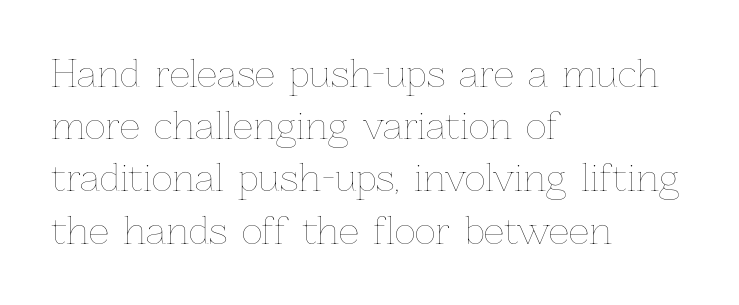
Q: Is the text bold? A: No.
Q: Is the text italic (slanted)? A: No, it is upright.
Q: Is the text underlined? A: No.
Q: How is the paragraph aligned? A: Left-aligned.
Q: Is the spacing between letters normal or unusually wide? A: Normal.
Q: Is the spacing between lines tight, normal or loose? A: Normal.
Q: Width (condensed, normal, or wide)? A: Normal.
Q: Stroke contrast? A: Low.
Q: x-height? A: Medium.
Q: Monospaced? A: No.
